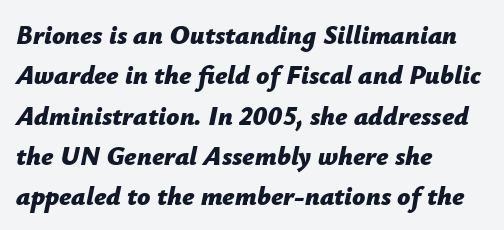
Typographic density is high because the face is bold. Underline: absent. This rendering uses left alignment, leaving the right contour irregular. Compared with ordinary roman type, these characters are visibly tilted. Is the letter spacing exaggerated? No — it looks like the ordinary default.
